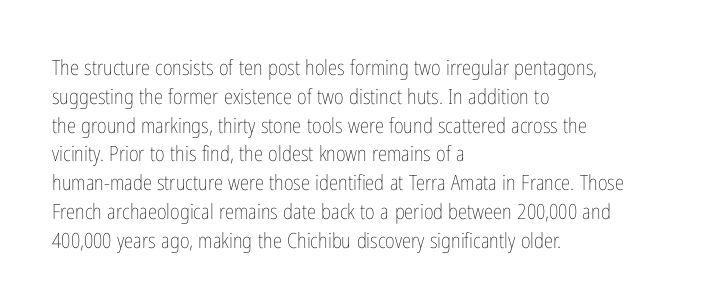
The image shows 21 px text type, upright; set left-aligned, normal line spacing (1.37x), normal letter spacing, not underlined.
